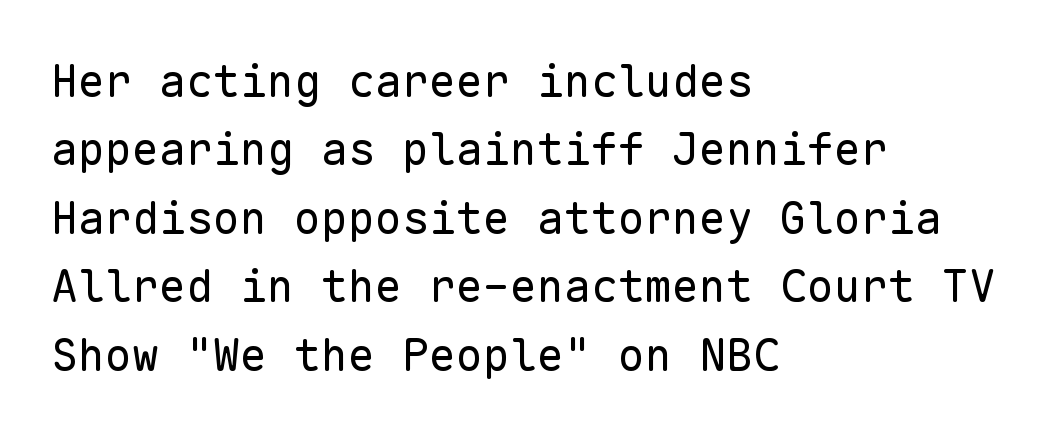
The image shows 45 px regular-weight sans-serif type, upright, monospaced; set left-aligned, normal line spacing (1.52x), normal letter spacing, not underlined; low stroke contrast and a medium x-height.
